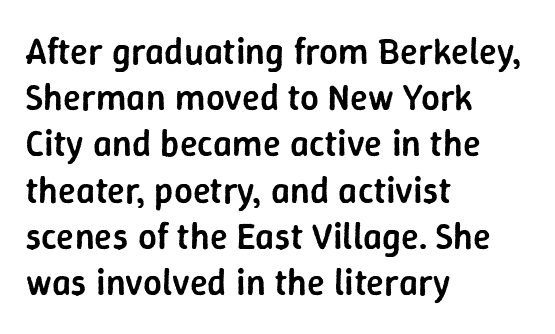
Here the designer chose a conventional face with non-uniform glyph widths. The words here are not underlined. No feet cap the strokes, marking this as sans-serif type. How heavy is the stroke? Medium-heavy — a semibold, shy of bold. The passage is arranged the way most books set body copy — flush left.
